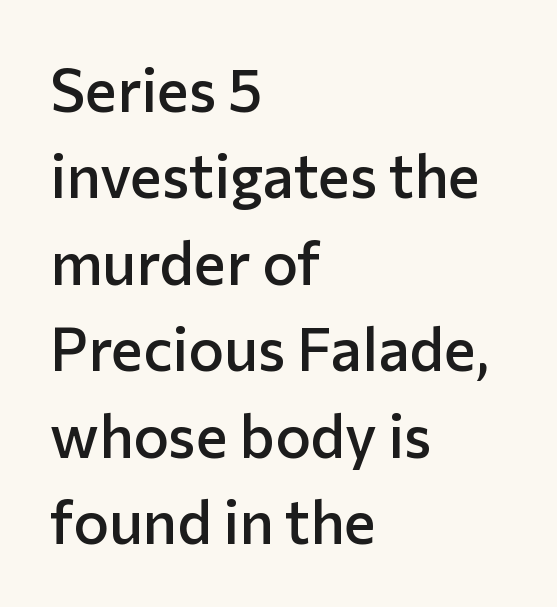
The image shows 60 px semibold sans-serif type, upright; set left-aligned, normal line spacing (1.44x), normal letter spacing, not underlined; low stroke contrast and a medium x-height.
